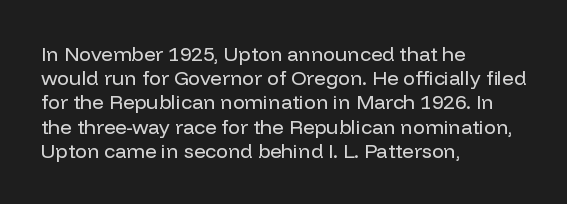
The image shows 20 px text type, upright; set left-aligned, line spacing 1.21x, normal letter spacing, not underlined.
